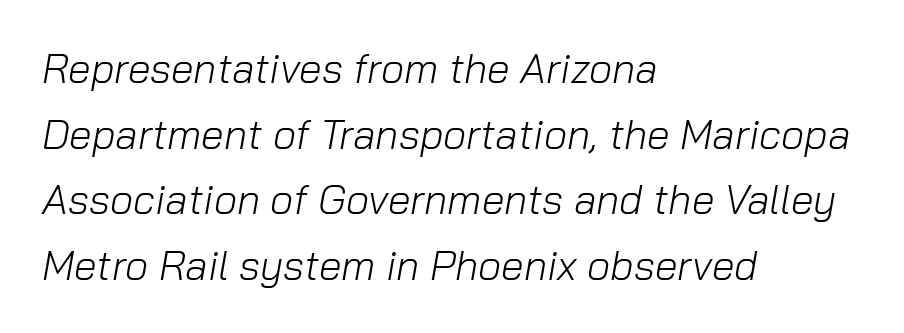
{"italic": "yes", "lean": "right", "slant_degrees": 10, "bold": "no", "weight": "light", "width": "normal", "stroke_contrast": "low", "x_height": "medium", "monospaced": "no", "underline": "no", "align": "left", "line_spacing": "normal", "line_spacing_ratio": 1.6, "letter_spacing": "normal", "letter_spacing_em": 0.0, "glyph_px": 41}
